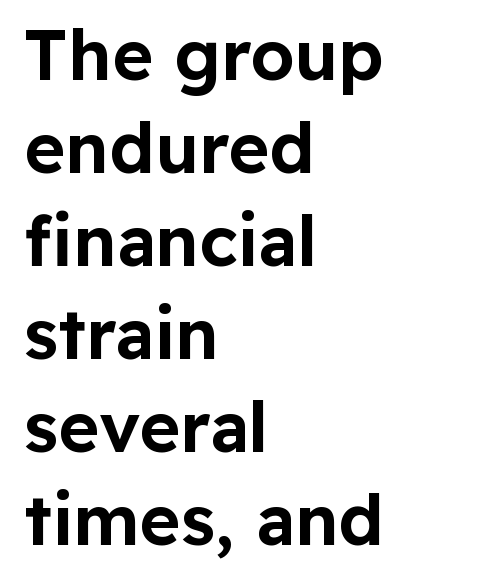
The image shows 70 px sans-serif type, upright; set left-aligned, normal line spacing (1.33x), normal letter spacing, not underlined; low stroke contrast and a medium x-height.
